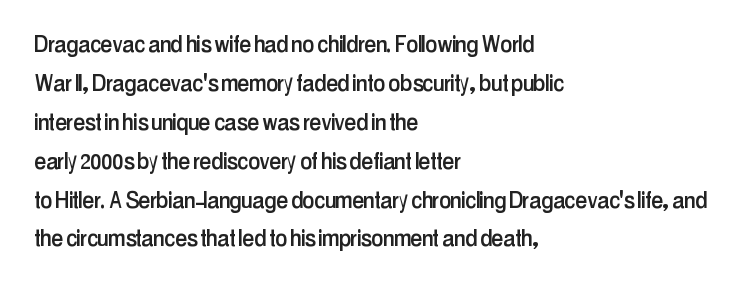
Q: Is the text italic (slanted)? A: No, it is upright.
Q: Is the text underlined? A: No.
Q: How is the paragraph aligned? A: Left-aligned.
Q: Is the spacing between letters normal or unusually wide? A: Normal.
Q: Is the spacing between lines tight, normal or loose? A: Normal.
